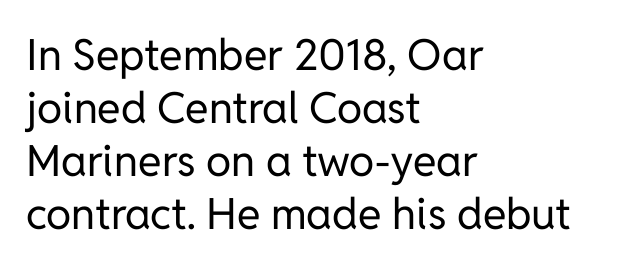
The image shows 43 px regular-weight sans-serif type, upright; set left-aligned, line spacing 1.23x, normal letter spacing, not underlined; low stroke contrast and a medium x-height.
